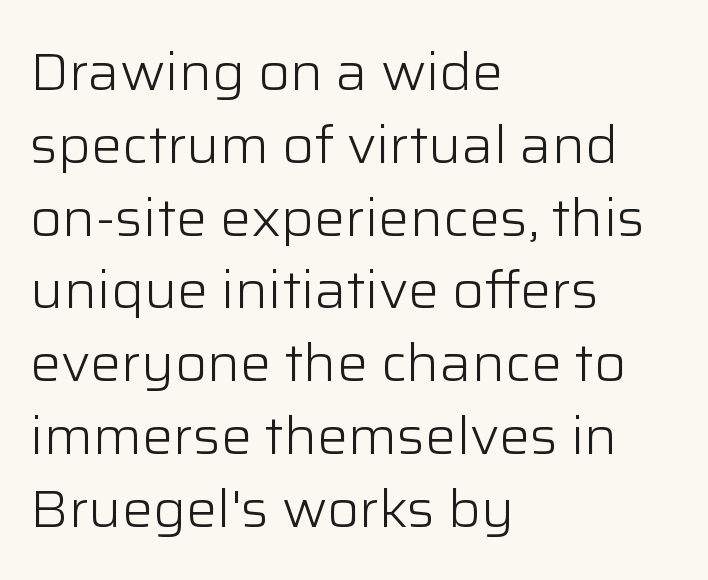
The image shows 52 px light sans-serif type, upright; set left-aligned, normal line spacing (1.4x), normal letter spacing, not underlined; low stroke contrast and a medium x-height.
